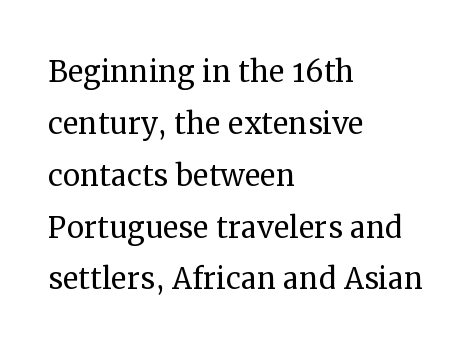
{"serif": "yes", "italic": "no", "bold": "no", "weight": "regular", "width": "normal", "stroke_contrast": "medium", "x_height": "medium", "monospaced": "no", "underline": "no", "align": "left", "line_spacing": "normal", "line_spacing_ratio": 1.33, "letter_spacing": "normal", "letter_spacing_em": 0.0, "glyph_px": 39}
